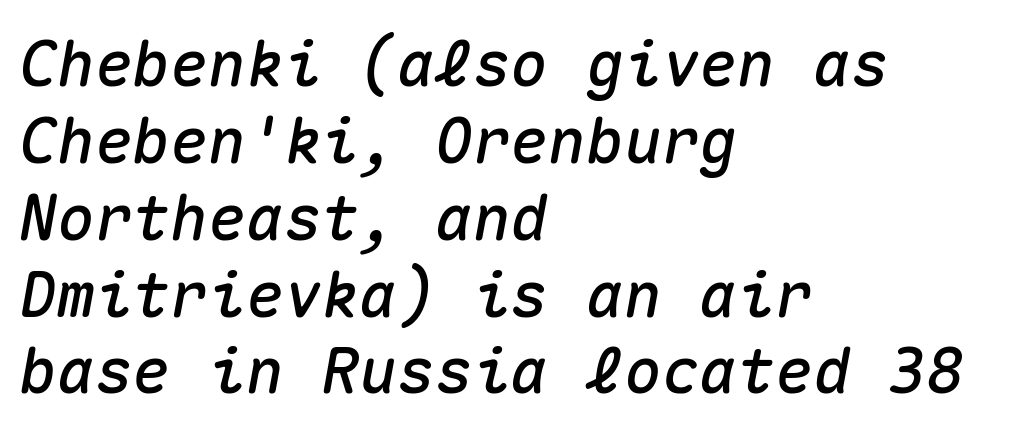
The image shows 63 px text type, italic (leaning right), monospaced; set left-aligned, line spacing 1.22x, normal letter spacing, not underlined; medium stroke contrast and a medium x-height.
